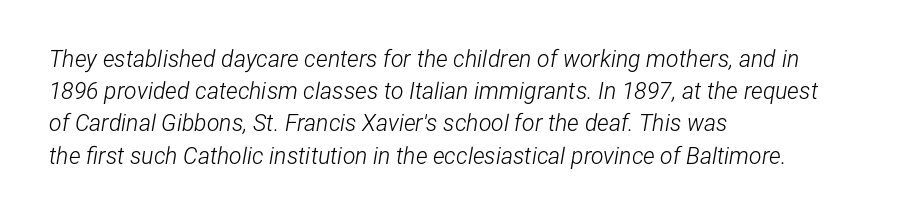
The image shows 23 px text type, italic (leaning right); set left-aligned, normal line spacing (1.4x), normal letter spacing, not underlined.
